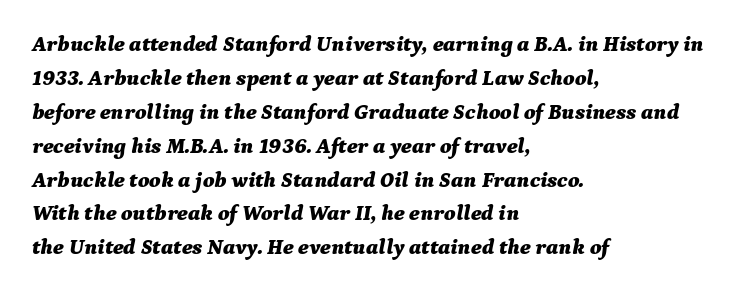
Q: Is the text bold? A: Yes.
Q: Is the text italic (slanted)? A: Yes, it leans right by about 9 degrees.
Q: Is the text underlined? A: No.
Q: How is the paragraph aligned? A: Left-aligned.
Q: Is the spacing between letters normal or unusually wide? A: Normal.
Q: Is the spacing between lines tight, normal or loose? A: Normal.
